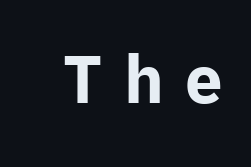
No feet cap the strokes, marking this as sans-serif type. Spacing verdict: proportional, widths tailored to each character. Decoration check: the copy has no underline. Glyph-to-glyph distance is far greater than everyday printed text. The characters look thick and weighty, a clear bold.
